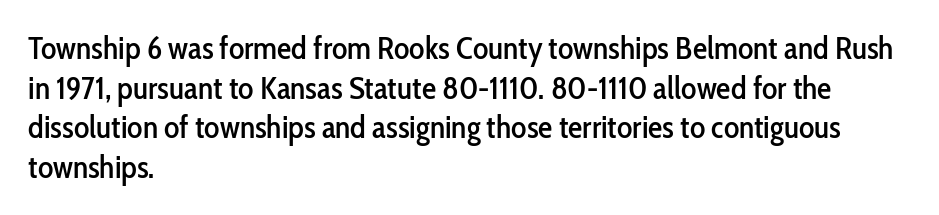
The image shows 32 px condensed sans-serif type, upright; set left-aligned, line spacing 1.24x, normal letter spacing, not underlined; low stroke contrast and a medium x-height.
